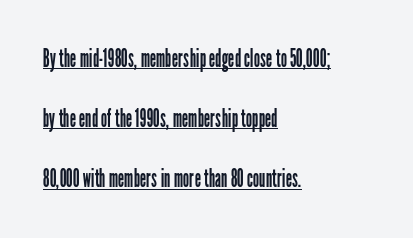
Q: Is the text bold? A: No.
Q: Is the text italic (slanted)? A: No, it is upright.
Q: Is the text underlined? A: Yes.
Q: How is the paragraph aligned? A: Left-aligned.
Q: Is the spacing between letters normal or unusually wide? A: Normal.
Q: Is the spacing between lines tight, normal or loose? A: Loose.
